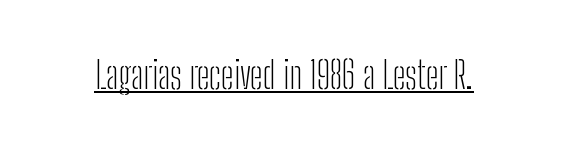
{"serif": "no", "italic": "no", "bold": "no", "weight": "light", "width": "condensed", "stroke_contrast": "low", "x_height": "medium", "monospaced": "no", "underline": "yes", "letter_spacing": "normal", "letter_spacing_em": 0.0, "glyph_px": 37}
